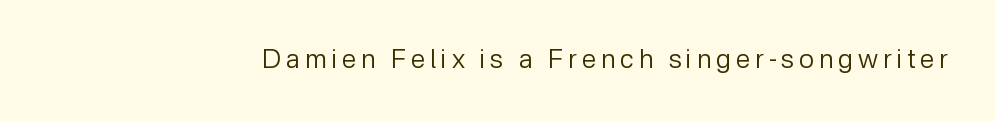
On a weight scale, this lands at 450 or below. The gap between lines stays unmarked. Notice how the stems are strictly vertical — no italics here.
